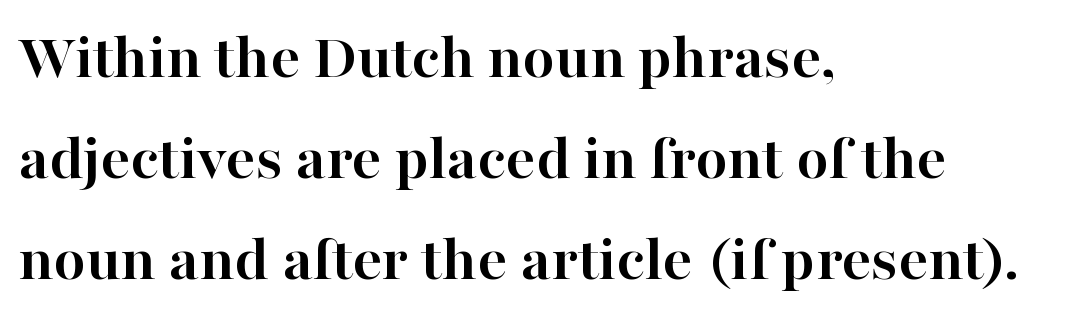
The space directly below the letters is spotless. The glyphs in this specimen are seriffed. Note the varied advance widths — an 'i' is clearly narrower than an 'm'. You can tell it's not italic because the verticals are truly vertical.
